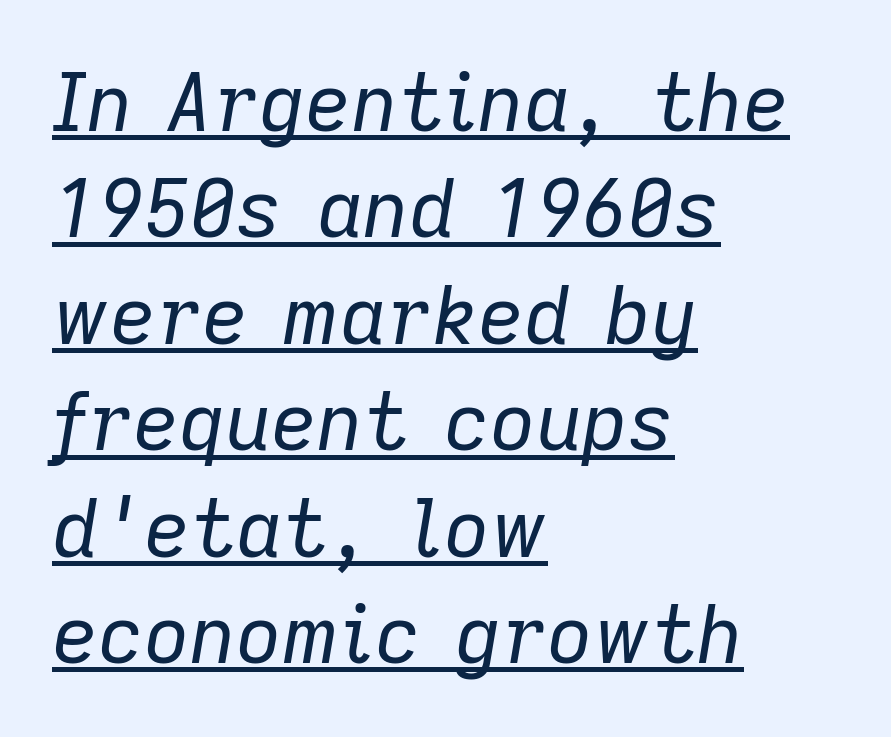
{"italic": "yes", "lean": "right", "slant_degrees": 9, "bold": "no", "weight": "regular", "width": "normal", "stroke_contrast": "low", "x_height": "medium", "monospaced": "no", "underline": "yes", "align": "left", "line_spacing": "normal", "line_spacing_ratio": 1.33, "letter_spacing": "normal", "letter_spacing_em": 0.0, "glyph_px": 80}
